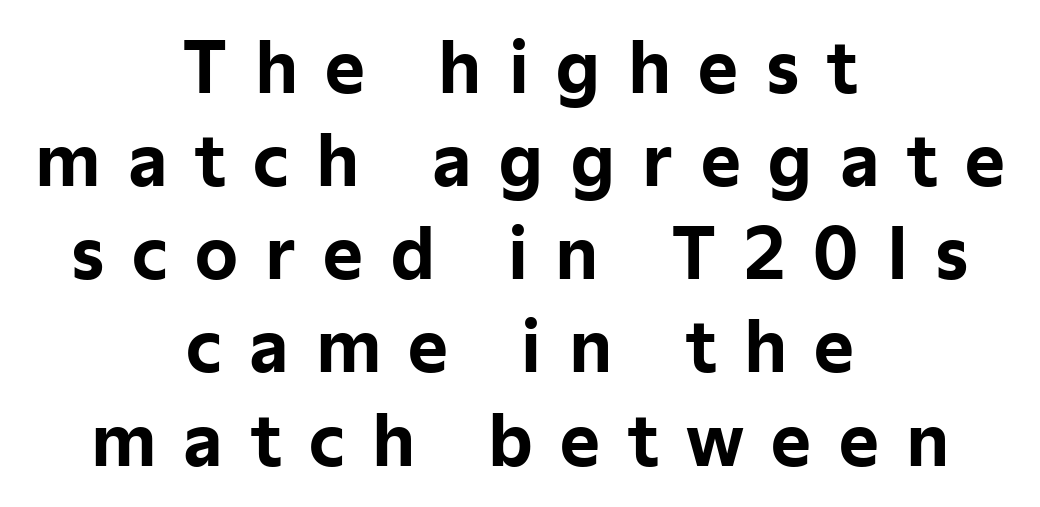
Q: Is the text bold? A: Yes.
Q: Is the text italic (slanted)? A: No, it is upright.
Q: Is the typeface a serif or a sans-serif typeface? A: Sans-serif.
Q: Is the text underlined? A: No.
Q: How is the paragraph aligned? A: Centered.
Q: Is the spacing between letters normal or unusually wide? A: Unusually wide.
Q: Is the spacing between lines tight, normal or loose? A: Normal.
Q: Width (condensed, normal, or wide)? A: Normal.
Q: Stroke contrast? A: Low.
Q: x-height? A: Medium.
Q: Monospaced? A: No.
